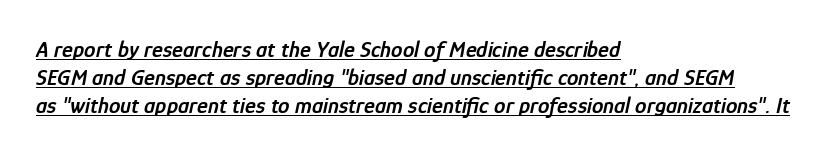
Q: Is the text bold? A: Semi-bold.
Q: Is the text italic (slanted)? A: Yes, it leans right by about 12 degrees.
Q: Is the text underlined? A: Yes.
Q: How is the paragraph aligned? A: Left-aligned.
Q: Is the spacing between letters normal or unusually wide? A: Normal.
